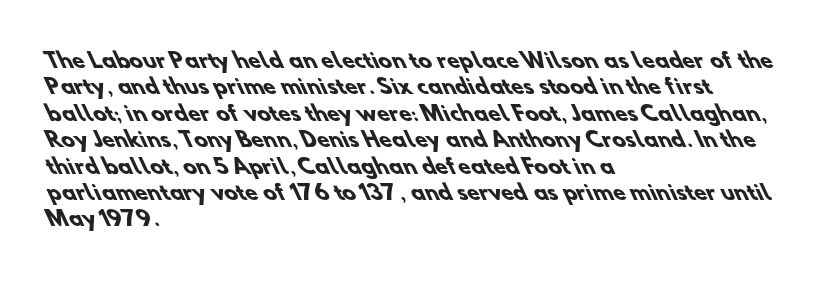
{"bold": "yes", "underline": "no", "align": "left", "line_spacing": "normal", "line_spacing_ratio": 1.32, "letter_spacing": "normal", "letter_spacing_em": 0.0, "glyph_px": 20}
